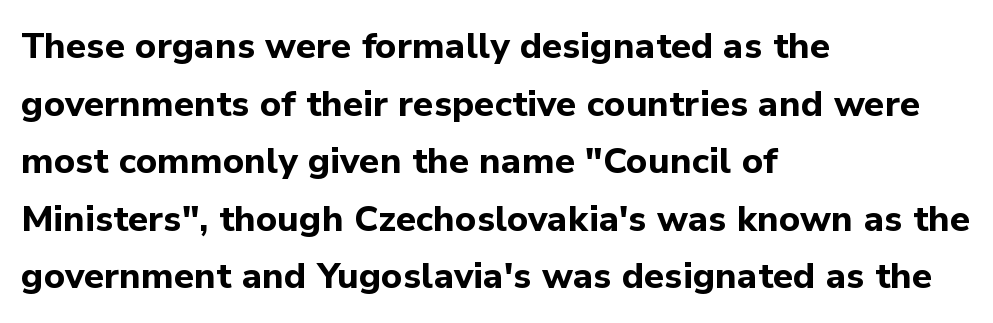
The image shows 36 px bold sans-serif type, upright; set left-aligned, normal line spacing (1.6x), normal letter spacing, not underlined; low stroke contrast and a medium x-height.
